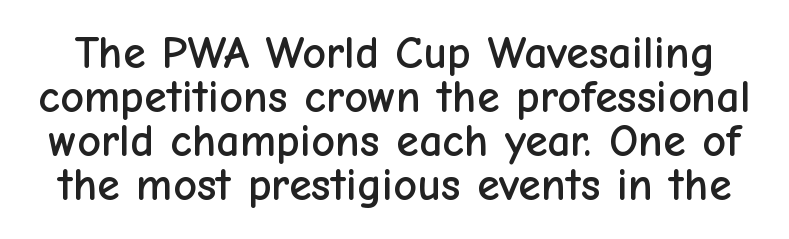
Q: Is the text italic (slanted)? A: No, it is upright.
Q: Is the typeface a serif or a sans-serif typeface? A: Sans-serif.
Q: Is the text underlined? A: No.
Q: Is the spacing between letters normal or unusually wide? A: Normal.
Q: Is the spacing between lines tight, normal or loose? A: Tight.
Q: Width (condensed, normal, or wide)? A: Normal.
Q: Stroke contrast? A: Low.
Q: x-height? A: Medium.
Q: Monospaced? A: No.
